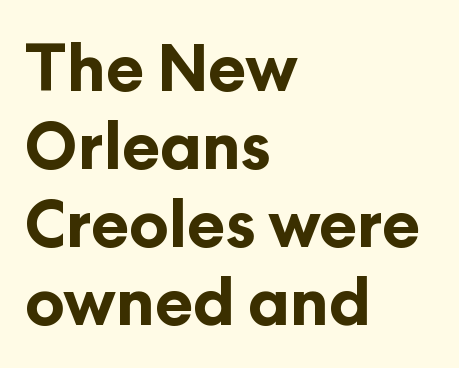
Q: Is the text bold? A: Yes.
Q: Is the text italic (slanted)? A: No, it is upright.
Q: Is the typeface a serif or a sans-serif typeface? A: Sans-serif.
Q: Is the text underlined? A: No.
Q: How is the paragraph aligned? A: Left-aligned.
Q: Is the spacing between letters normal or unusually wide? A: Normal.
Q: Width (condensed, normal, or wide)? A: Normal.
Q: Stroke contrast? A: Low.
Q: x-height? A: Medium.
Q: Monospaced? A: No.
